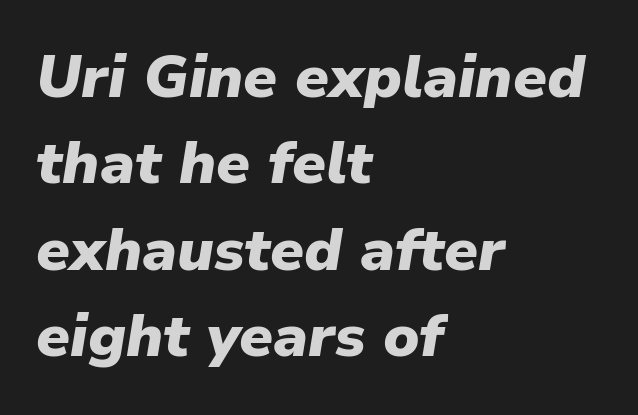
The image shows 60 px heavy type, italic (leaning right); set left-aligned, normal line spacing (1.44x), normal letter spacing, not underlined; low stroke contrast and a medium x-height.
